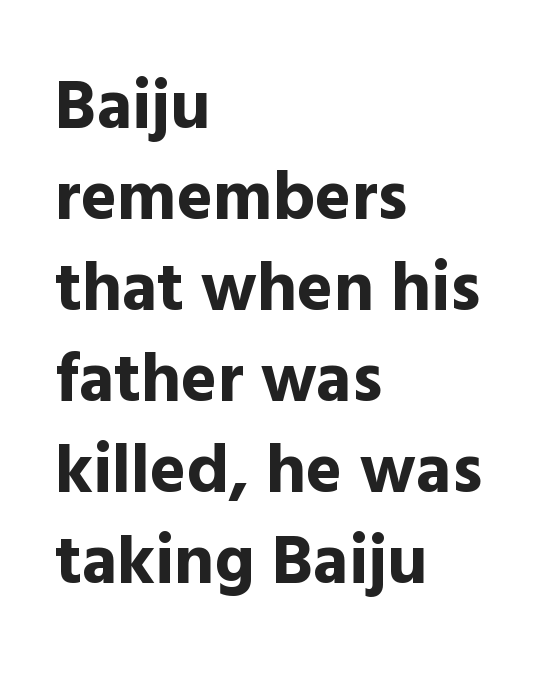
The image shows 69 px bold sans-serif type, upright; set left-aligned, normal line spacing (1.32x), normal letter spacing, not underlined; a medium x-height.
